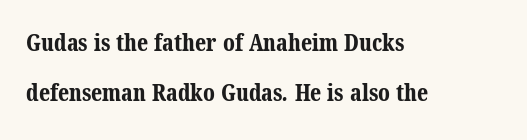
{"bold": "yes", "underline": "no", "align": "left", "line_spacing": "loose", "line_spacing_ratio": 2.19, "letter_spacing": "normal", "letter_spacing_em": 0.0, "glyph_px": 23}
